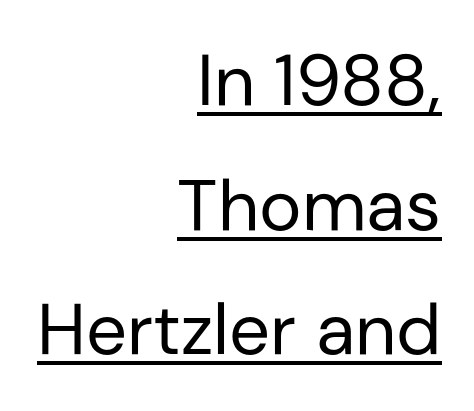
The image shows 72 px regular-weight sans-serif type, upright; set right-aligned, line spacing 1.73x, normal letter spacing, underlined; low stroke contrast and a medium x-height.
